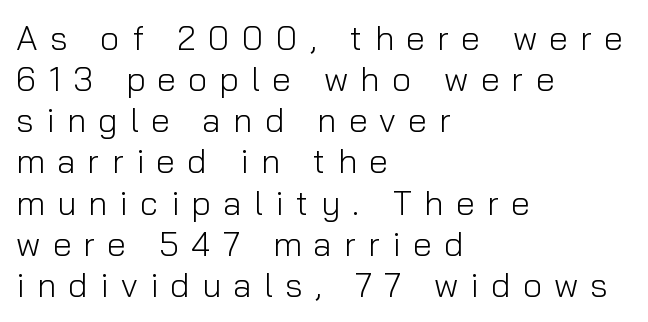
{"serif": "no", "italic": "no", "bold": "no", "weight": "light", "width": "normal", "stroke_contrast": "low", "x_height": "medium", "monospaced": "no", "underline": "no", "align": "left", "line_spacing_ratio": 1.21, "letter_spacing": "wide", "letter_spacing_em": 0.36, "glyph_px": 34}
